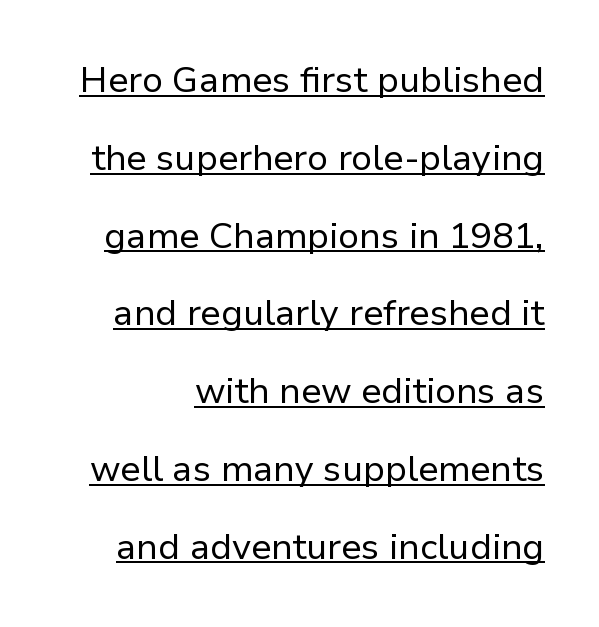
{"serif": "no", "italic": "no", "bold": "no", "weight": "regular", "width": "normal", "stroke_contrast": "low", "x_height": "medium", "monospaced": "no", "underline": "yes", "line_spacing": "loose", "line_spacing_ratio": 2.16, "letter_spacing": "normal", "letter_spacing_em": 0.0, "glyph_px": 36}
